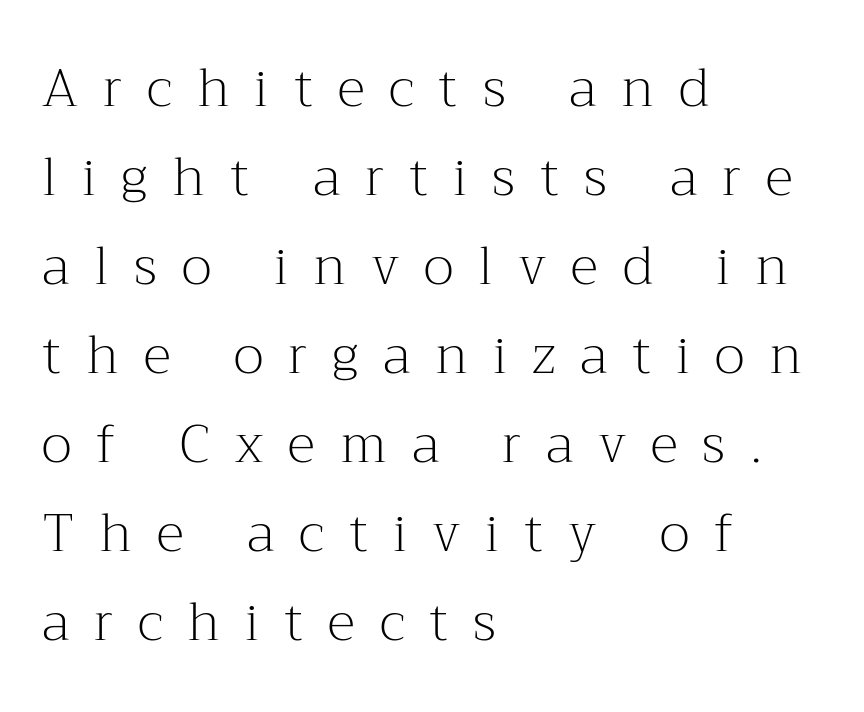
Q: Is the text bold? A: No.
Q: Is the text italic (slanted)? A: No, it is upright.
Q: Is the typeface a serif or a sans-serif typeface? A: Serif.
Q: Is the text underlined? A: No.
Q: How is the paragraph aligned? A: Left-aligned.
Q: Is the spacing between letters normal or unusually wide? A: Unusually wide.
Q: Is the spacing between lines tight, normal or loose? A: Normal.
Q: Width (condensed, normal, or wide)? A: Normal.
Q: Stroke contrast? A: Medium.
Q: x-height? A: Medium.
Q: Monospaced? A: No.
